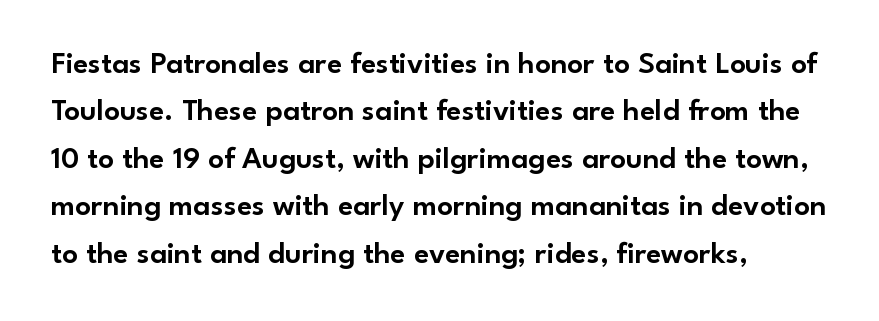
Q: Is the text italic (slanted)? A: No, it is upright.
Q: Is the typeface a serif or a sans-serif typeface? A: Sans-serif.
Q: Is the text underlined? A: No.
Q: How is the paragraph aligned? A: Left-aligned.
Q: Is the spacing between letters normal or unusually wide? A: Normal.
Q: Is the spacing between lines tight, normal or loose? A: Normal.
Q: Width (condensed, normal, or wide)? A: Normal.
Q: Stroke contrast? A: Low.
Q: x-height? A: Small.
Q: Monospaced? A: No.
